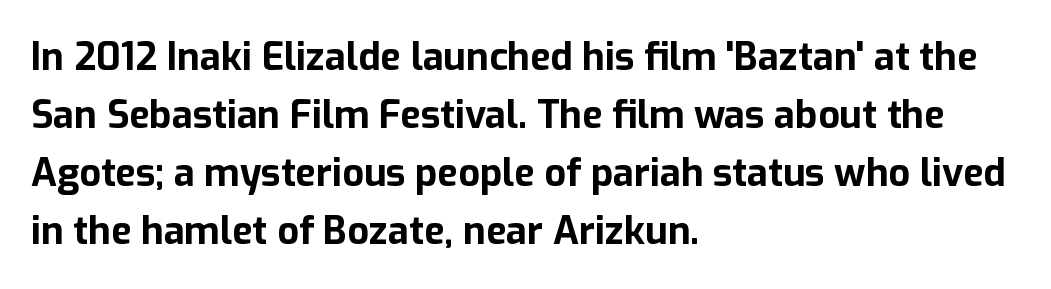
{"serif": "no", "italic": "no", "bold": "yes", "weight": "bold", "width": "normal", "stroke_contrast": "low", "x_height": "medium", "monospaced": "no", "underline": "no", "align": "left", "line_spacing": "normal", "line_spacing_ratio": 1.53, "letter_spacing": "normal", "letter_spacing_em": 0.0, "glyph_px": 38}
